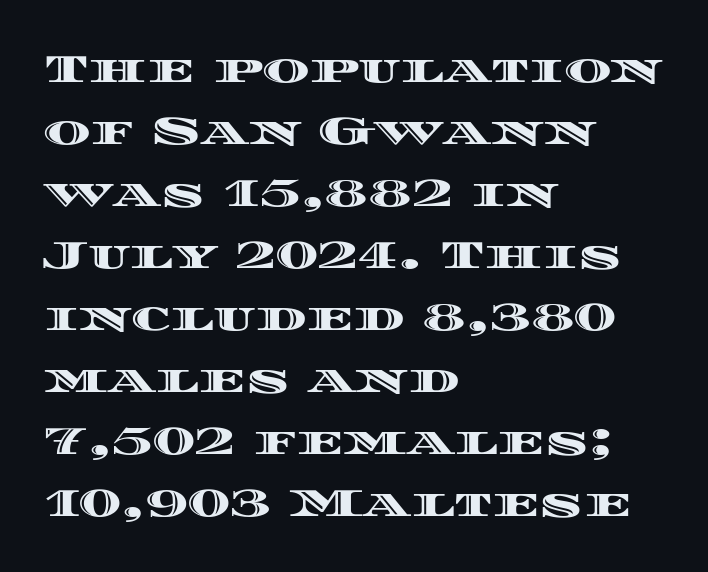
Q: Is the text italic (slanted)? A: No, it is upright.
Q: Is the text underlined? A: No.
Q: How is the paragraph aligned? A: Left-aligned.
Q: Is the spacing between letters normal or unusually wide? A: Normal.
Q: Is the spacing between lines tight, normal or loose? A: Normal.
Q: Width (condensed, normal, or wide)? A: Wide.
Q: x-height? A: Large.
Q: Monospaced? A: No.
